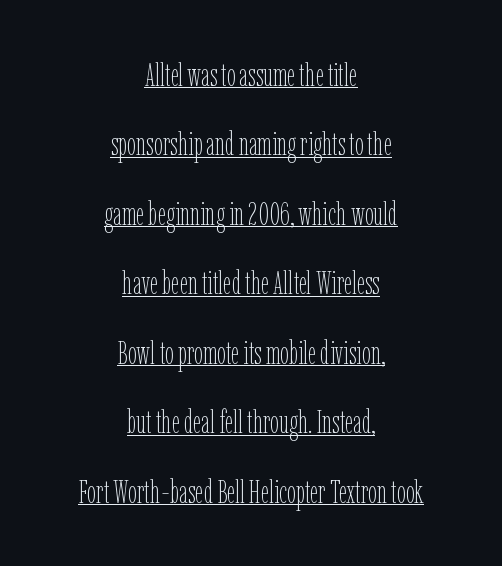
{"italic": "no", "bold": "no", "weight": "thin", "width": "condensed", "stroke_contrast": "low", "x_height": "medium", "monospaced": "no", "underline": "yes", "align": "center", "line_spacing": "loose", "line_spacing_ratio": 2.17, "letter_spacing": "normal", "letter_spacing_em": 0.0, "glyph_px": 32}
